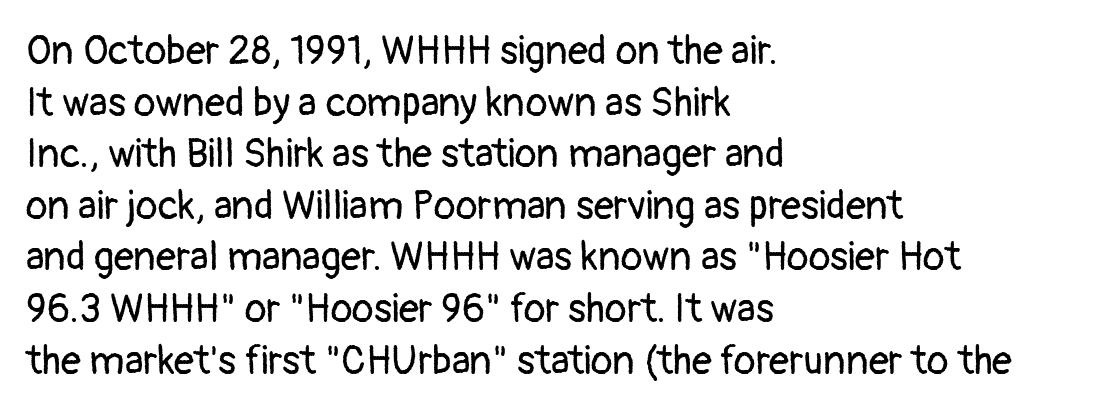
Type style note: lacks serifs. Regular leading. Upright lettering throughout. Which margin do the lines hug? The left one — the right edge is uneven.
